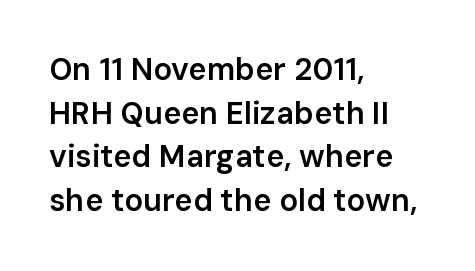
The image shows 31 px semibold sans-serif type, upright; set left-aligned, normal line spacing (1.41x), normal letter spacing, not underlined; low stroke contrast and a medium x-height.
